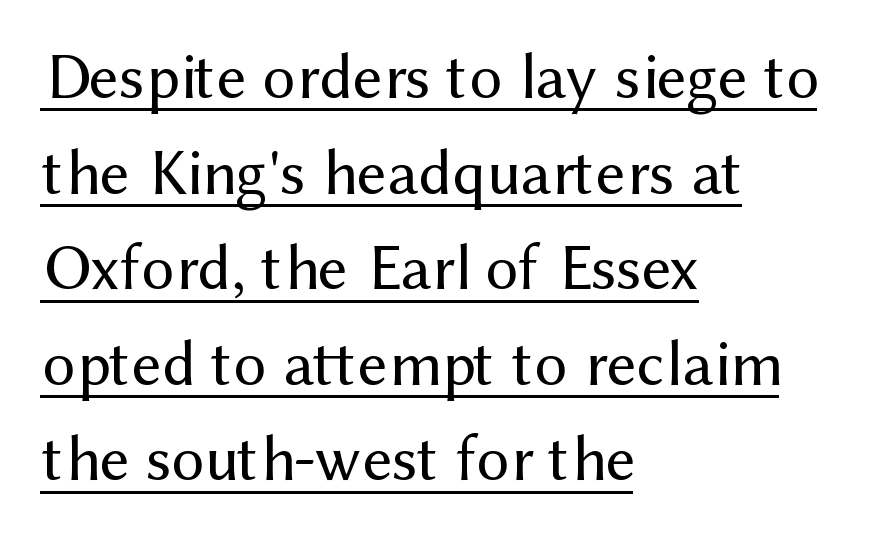
{"serif": "no", "italic": "no", "bold": "no", "weight": "regular", "width": "normal", "stroke_contrast": "medium", "x_height": "medium", "monospaced": "no", "underline": "yes", "align": "left", "line_spacing": "normal", "line_spacing_ratio": 1.47, "letter_spacing": "normal", "letter_spacing_em": 0.0, "glyph_px": 65}
